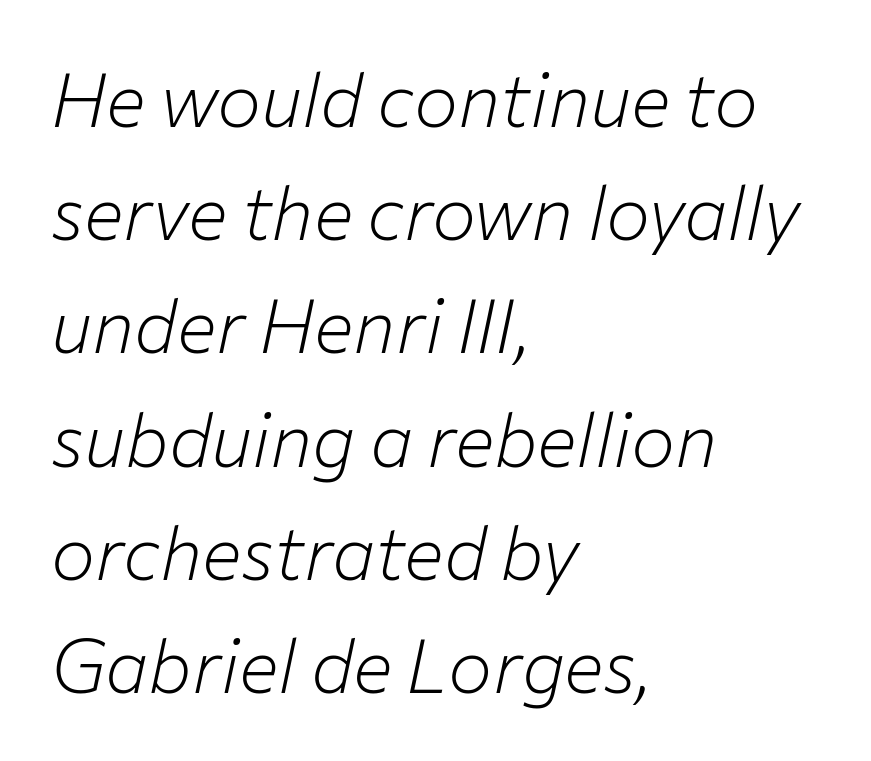
The image shows 74 px light type, italic (leaning right); set left-aligned, normal line spacing (1.53x), normal letter spacing, not underlined; low stroke contrast and a medium x-height.
